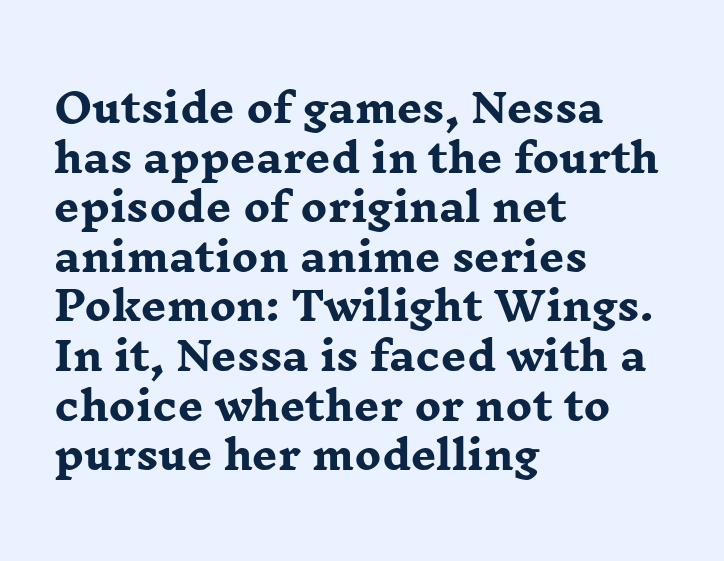
{"serif": "yes", "italic": "no", "bold": "yes", "weight": "heavy", "width": "wide", "stroke_contrast": "low", "x_height": "medium", "monospaced": "no", "underline": "no", "align": "left", "line_spacing_ratio": 1.24, "letter_spacing": "normal", "letter_spacing_em": 0.0, "glyph_px": 40}
